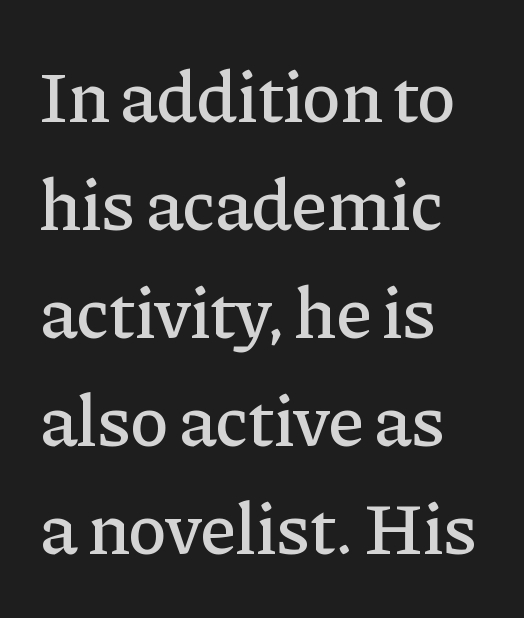
Q: Is the text italic (slanted)? A: No, it is upright.
Q: Is the typeface a serif or a sans-serif typeface? A: Serif.
Q: Is the text underlined? A: No.
Q: How is the paragraph aligned? A: Left-aligned.
Q: Is the spacing between letters normal or unusually wide? A: Normal.
Q: Is the spacing between lines tight, normal or loose? A: Normal.
Q: Width (condensed, normal, or wide)? A: Normal.
Q: Stroke contrast? A: Low.
Q: x-height? A: Medium.
Q: Monospaced? A: No.
